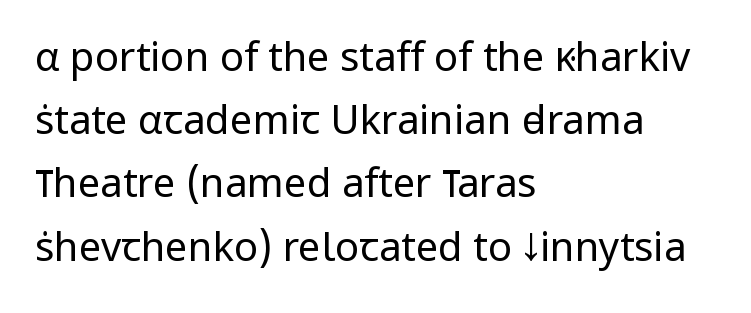
The letters advance in unequal steps, a hallmark of proportional type. Caption: multi-line text, flush left, ragged right. Posture: straight, roman, zero tilt. This block has exactly the height ordinary leading produces. Look at the bottom of the vertical strokes: they stop flat, with no serifs. A bare baseline throughout the passage.
